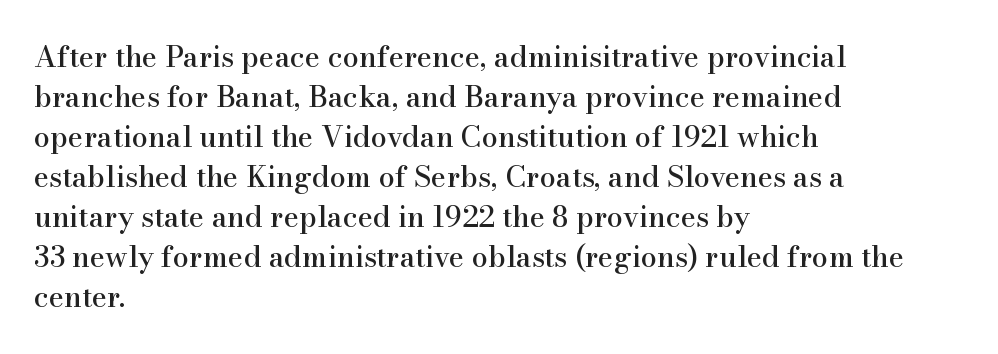
Clear beneath every line of the passage. Regarding leading, the lines here are spaced in the standard way. Posture: upright roman. This rendering leaves character spacing at its baseline value. Leftover space on each line is placed entirely after the last word. The passage shown is typed in a proportional face where columns would drift.
